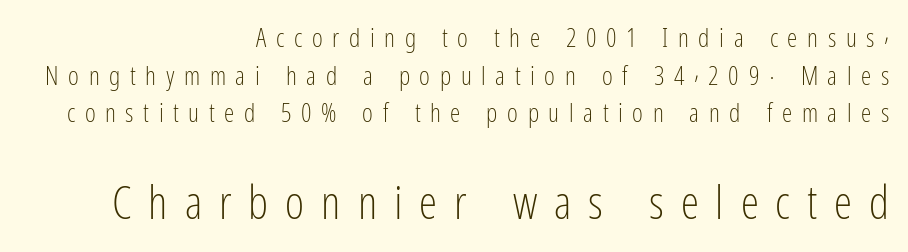
The image shows 46 px light, condensed sans-serif type, upright; set right-aligned, normal line spacing (1.45x), unusually wide letter spacing (+0.37 em), not underlined; the second (bottom) block is 1.77x larger; low stroke contrast and a medium x-height.
